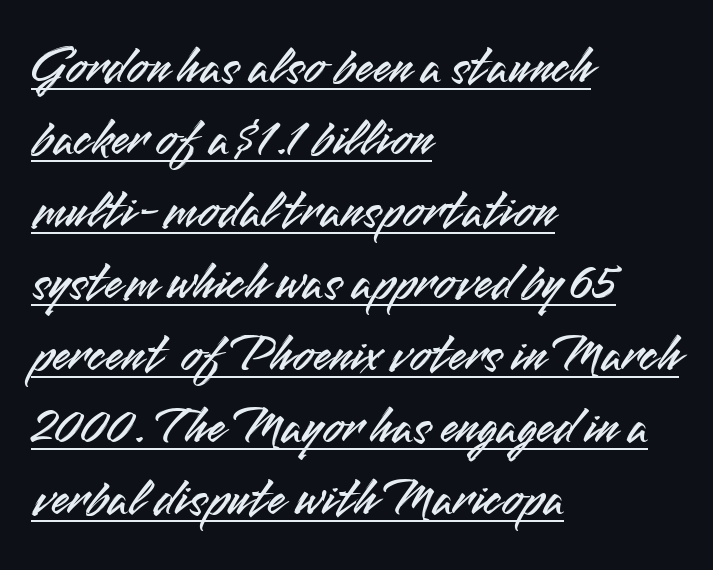
{"serif": "no", "width": "normal", "stroke_contrast": "medium", "x_height": "small", "monospaced": "no", "underline": "yes", "align": "left", "line_spacing": "normal", "line_spacing_ratio": 1.36, "letter_spacing": "normal", "letter_spacing_em": 0.0, "glyph_px": 53}
